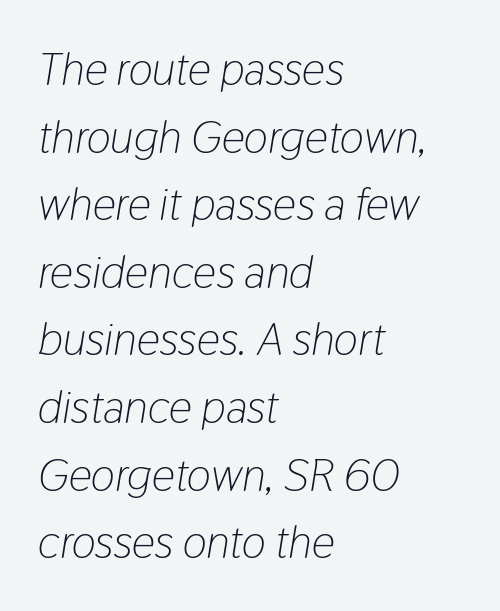
Vertical spacing — default. This sample uses an oblique cut, with every glyph tilted off the vertical. On a weight scale, this lands at 450 or below. This rendering uses left alignment, leaving the right contour irregular. A typesetter would call this proportional, since set widths differ per character.
